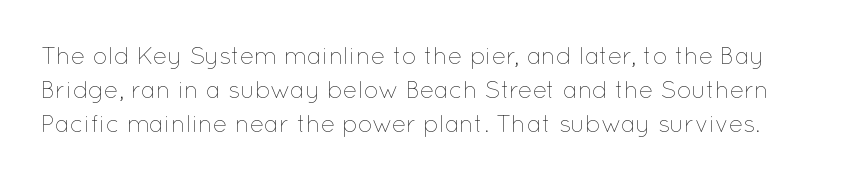
Q: Is the text bold? A: No.
Q: Is the text italic (slanted)? A: No, it is upright.
Q: Is the text underlined? A: No.
Q: Is the spacing between letters normal or unusually wide? A: Normal.
Q: Is the spacing between lines tight, normal or loose? A: Normal.
